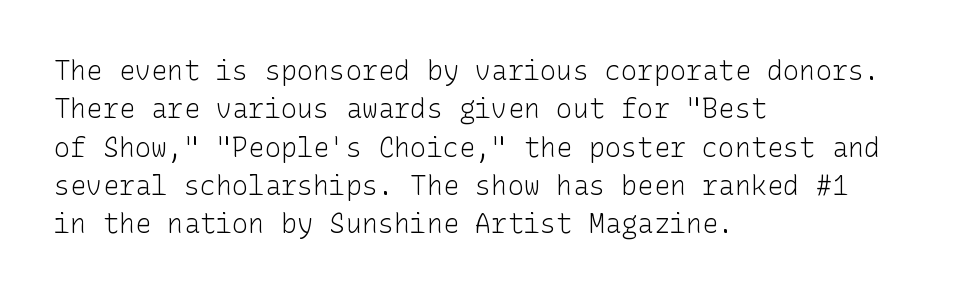
Q: Is the text bold? A: No.
Q: Is the text italic (slanted)? A: No, it is upright.
Q: Is the text underlined? A: No.
Q: How is the paragraph aligned? A: Left-aligned.
Q: Is the spacing between letters normal or unusually wide? A: Normal.
Q: Is the spacing between lines tight, normal or loose? A: Normal.
